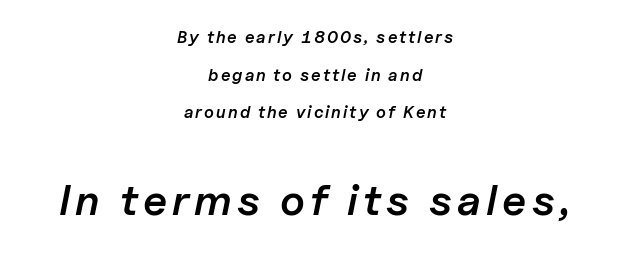
Q: Is the text bold? A: Semi-bold.
Q: Is the text italic (slanted)? A: Yes, it leans right by about 11 degrees.
Q: Is the text underlined? A: No.
Q: How is the paragraph aligned? A: Centered.
Q: Is the spacing between lines tight, normal or loose? A: Loose.
Q: Which block of text is set in a larger size, the first (top) or the second (bottom)? A: The second (bottom) one.
Q: Width (condensed, normal, or wide)? A: Normal.
Q: Stroke contrast? A: Low.
Q: x-height? A: Medium.
Q: Monospaced? A: No.
